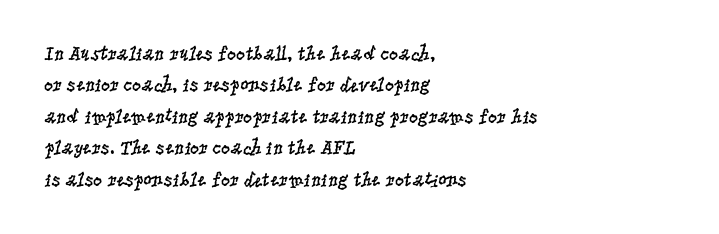
Line spacing here is normal. The specimen omits any rule beneath the text block's lines. The rag falls on the right side of this text block. The characters are drawn with everyday or finer stroke widths.
